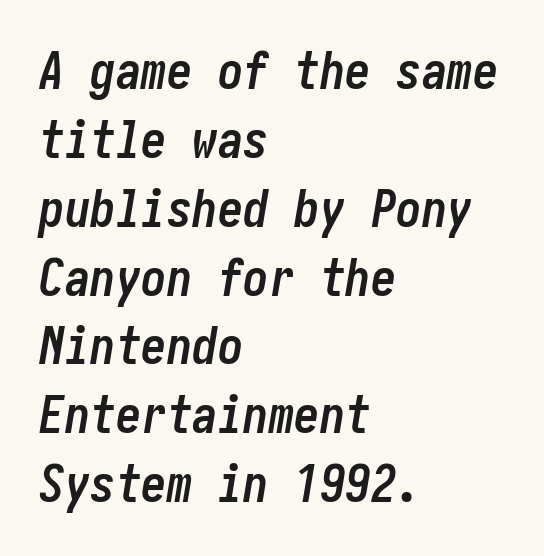
Is the type slanted? Yes — the strokes lean at a clear angle. One glance says typical: line gaps are just what's usual. You'd pick this weight for a headline — it's a proper bold. In CSS terms this would be text-align: left. The words here are not underlined. You could call the tracking neutral — neither tight nor loose.
